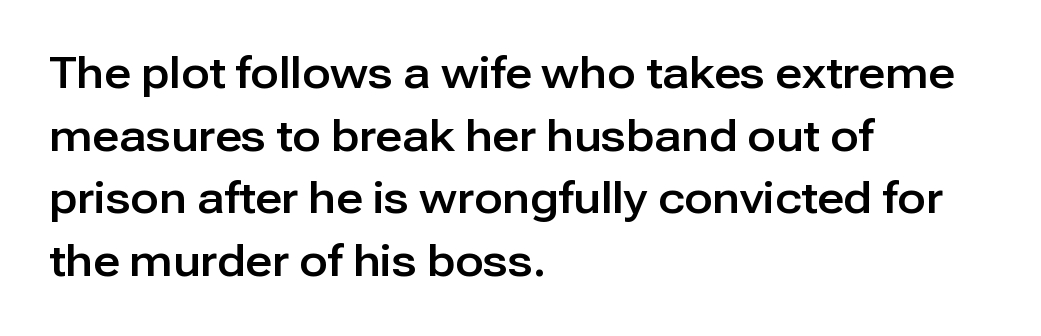
{"serif": "no", "italic": "no", "width": "normal", "stroke_contrast": "low", "x_height": "medium", "monospaced": "no", "underline": "no", "align": "left", "line_spacing": "normal", "line_spacing_ratio": 1.49, "letter_spacing": "normal", "letter_spacing_em": 0.0, "glyph_px": 42}
